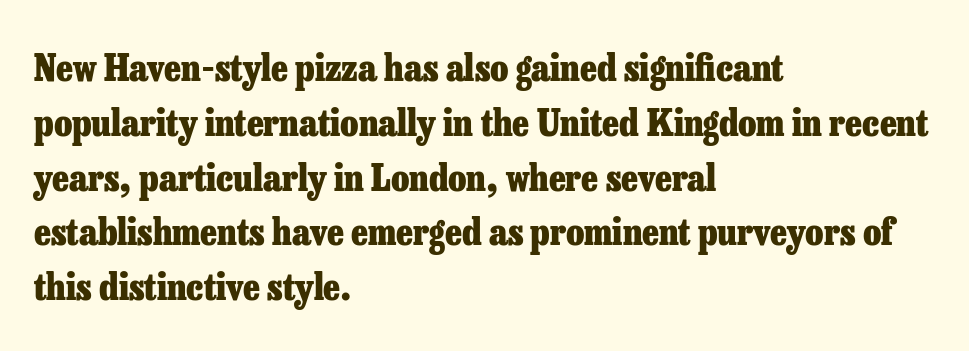
Character widths vary here, with narrow letters taking less room than wide ones. The strokes are fattened all the way to bold. Quick note: not italic, upright. The lines in this sample share a left origin and differ only in where they stop.
